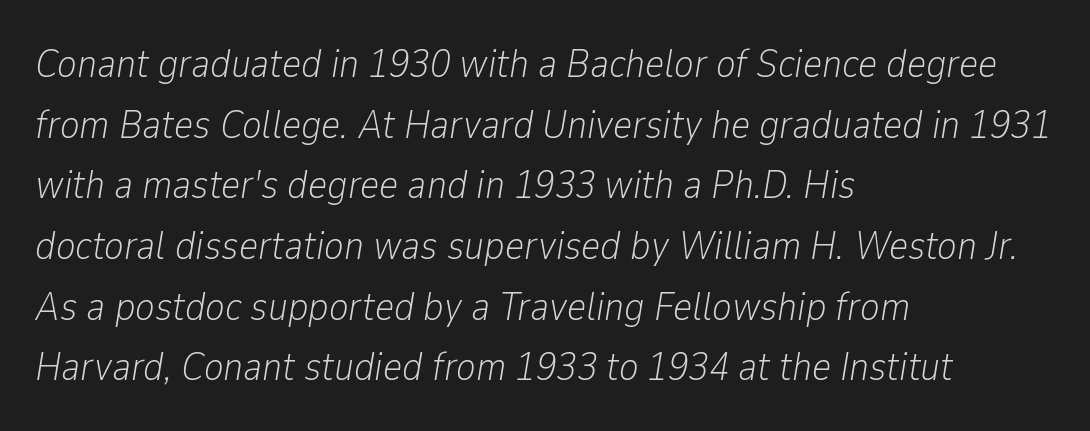
{"italic": "yes", "lean": "right", "slant_degrees": 9, "bold": "no", "weight": "light", "width": "condensed", "stroke_contrast": "low", "x_height": "medium", "monospaced": "no", "underline": "no", "align": "left", "line_spacing": "normal", "line_spacing_ratio": 1.48, "letter_spacing": "normal", "letter_spacing_em": 0.0, "glyph_px": 41}
